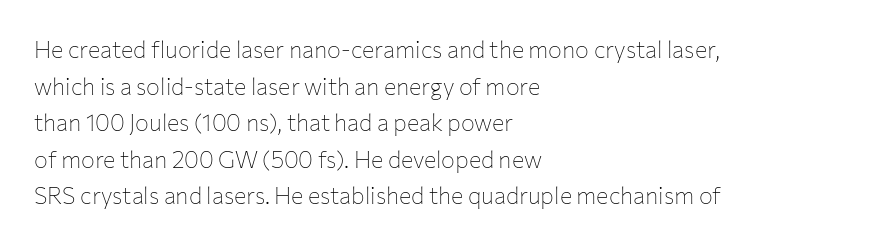
Q: Is the text bold? A: No.
Q: Is the text italic (slanted)? A: No, it is upright.
Q: Is the text underlined? A: No.
Q: How is the paragraph aligned? A: Left-aligned.
Q: Is the spacing between letters normal or unusually wide? A: Normal.
Q: Is the spacing between lines tight, normal or loose? A: Normal.
